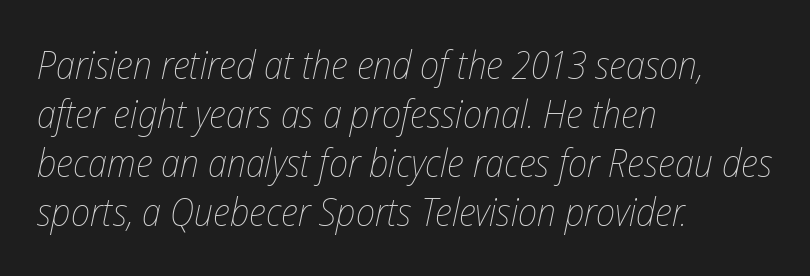
The image shows 39 px thin, condensed type, italic (leaning right); set left-aligned, normal line spacing (1.26x), normal letter spacing, not underlined; low stroke contrast and a medium x-height.
